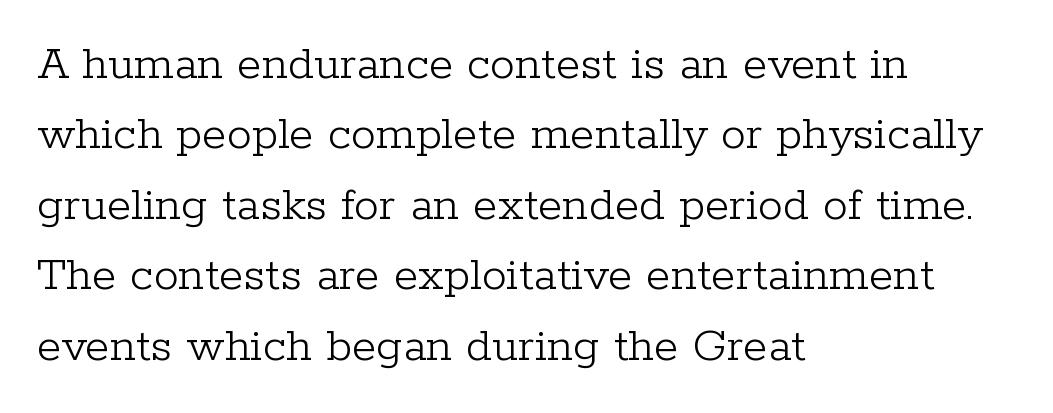
{"serif": "yes", "italic": "no", "bold": "no", "weight": "light", "width": "normal", "stroke_contrast": "low", "x_height": "medium", "monospaced": "no", "underline": "no", "align": "left", "line_spacing": "normal", "line_spacing_ratio": 1.41, "letter_spacing": "normal", "letter_spacing_em": 0.0, "glyph_px": 50}
